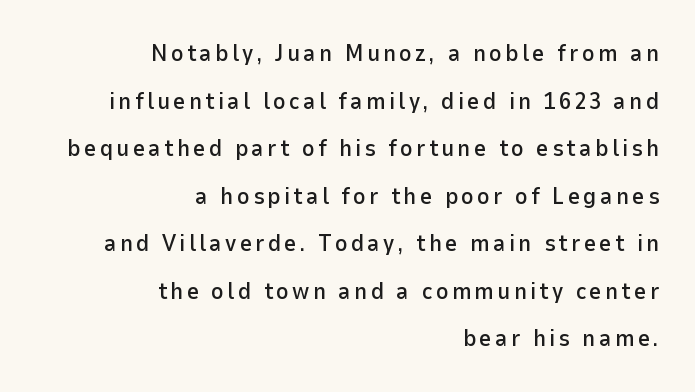
{"italic": "no", "underline": "no", "align": "right", "line_spacing": "loose", "line_spacing_ratio": 1.98, "glyph_px": 24}
